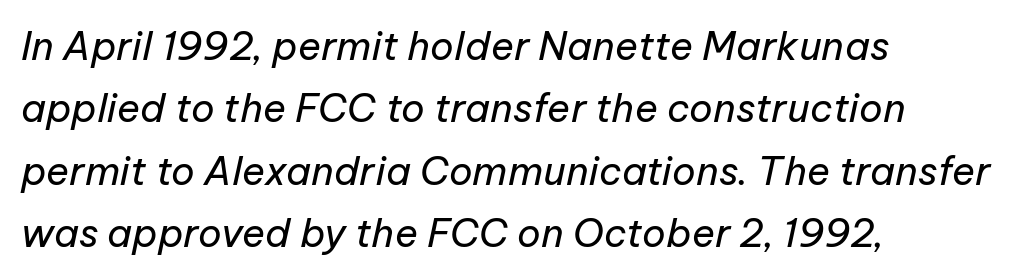
The image shows 39 px regular-weight type, italic (leaning right); set left-aligned, normal line spacing (1.6x), normal letter spacing, not underlined; low stroke contrast and a medium x-height.
